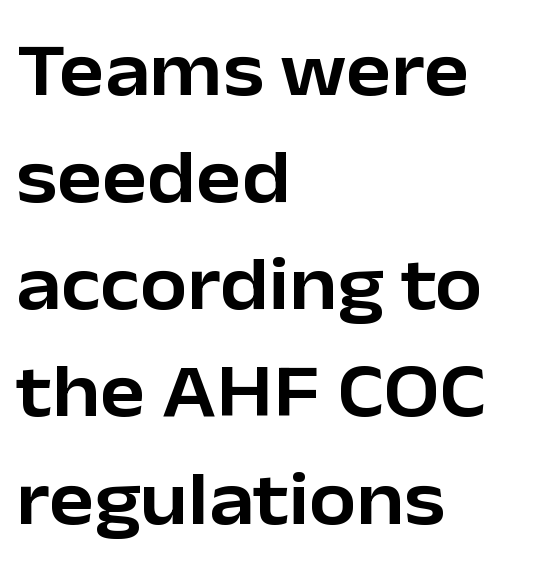
The zone under the glyphs is completely vacant. Does the copy run flush right? No — it runs flush left. Nothing sits at the stroke ends, so this counts as sans-serif. The rendering uses a moderate line-height, typical for paragraphs. This is roman type, the default non-slanted kind. There is no visible air inserted between adjacent glyphs.
